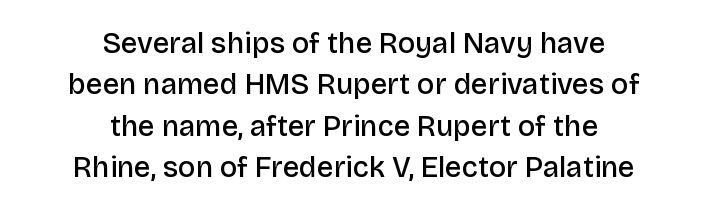
The image shows 29 px semibold sans-serif type, upright; set centered, normal line spacing (1.43x), normal letter spacing, not underlined; low stroke contrast and a large x-height.
